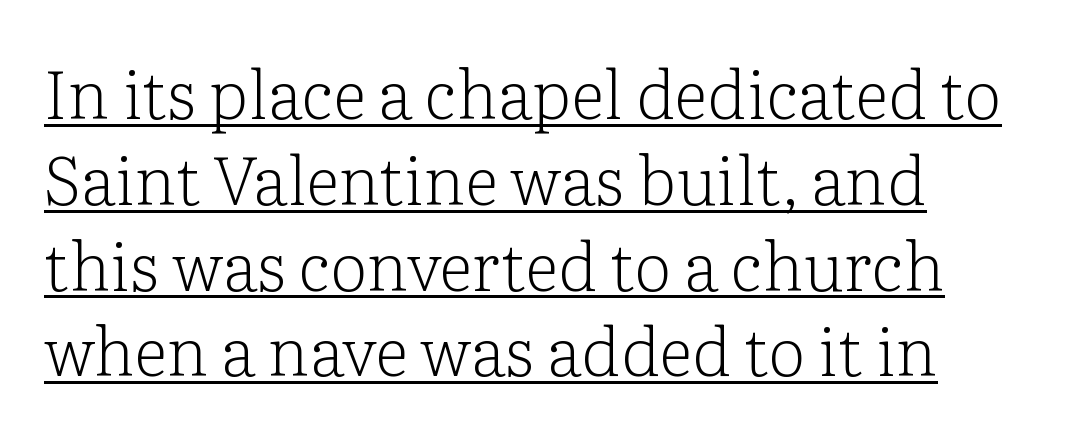
Q: Is the text bold? A: No.
Q: Is the text italic (slanted)? A: No, it is upright.
Q: Is the typeface a serif or a sans-serif typeface? A: Serif.
Q: Is the text underlined? A: Yes.
Q: How is the paragraph aligned? A: Left-aligned.
Q: Is the spacing between letters normal or unusually wide? A: Normal.
Q: Is the spacing between lines tight, normal or loose? A: Normal.
Q: Width (condensed, normal, or wide)? A: Normal.
Q: Stroke contrast? A: Low.
Q: x-height? A: Medium.
Q: Monospaced? A: No.
